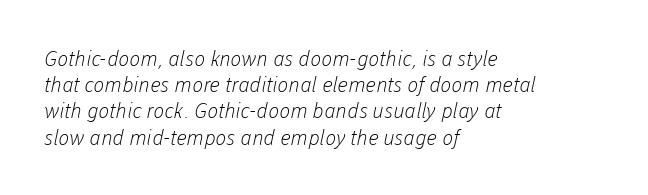
Q: Is the text bold? A: No.
Q: Is the text underlined? A: No.
Q: How is the paragraph aligned? A: Left-aligned.
Q: Is the spacing between letters normal or unusually wide? A: Normal.
Q: Is the spacing between lines tight, normal or loose? A: Normal.
